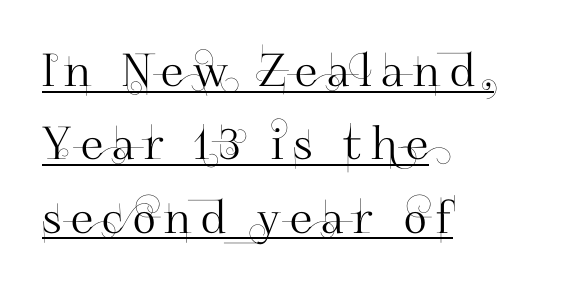
Underlining? Definitely there. These lines have a slow, spaced-out rhythm from letter to letter. This sample has the flowing, uneven cadence of proportional lettering. Normally led — the rows are evenly, conventionally spaced. The type sits square on the baseline with zero lean.
